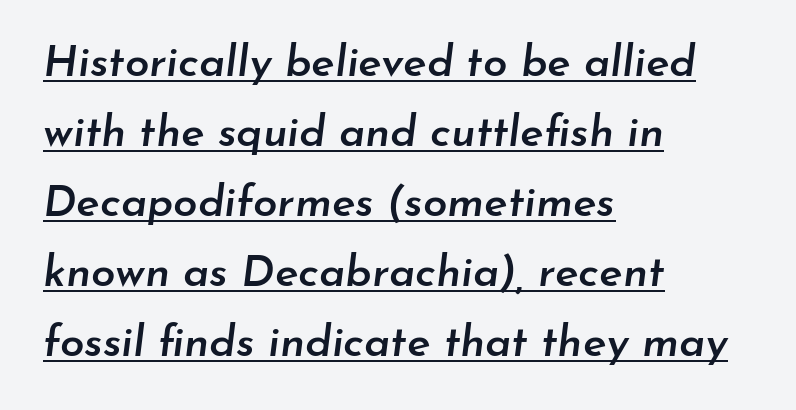
The image shows 44 px semibold type, italic (leaning right); set left-aligned, normal line spacing (1.59x), normal letter spacing, underlined; low stroke contrast and a small x-height.
